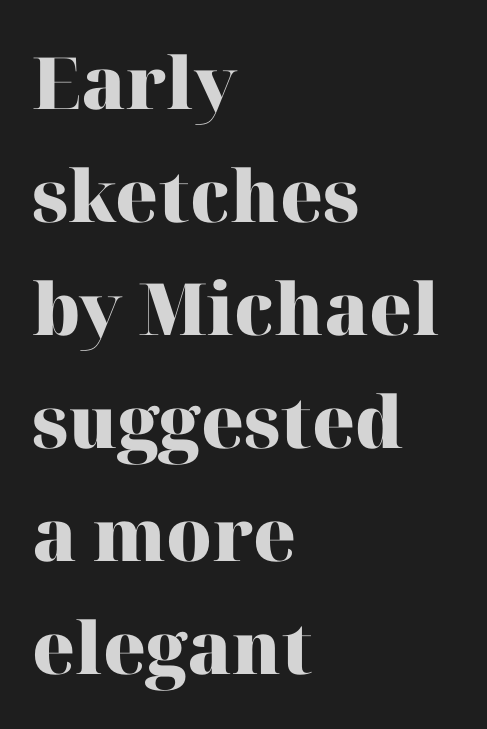
{"serif": "yes", "italic": "no", "bold": "yes", "weight": "heavy", "width": "normal", "stroke_contrast": "high", "x_height": "medium", "monospaced": "no", "underline": "no", "align": "left", "line_spacing": "normal", "line_spacing_ratio": 1.57, "letter_spacing": "normal", "letter_spacing_em": 0.0, "glyph_px": 72}
